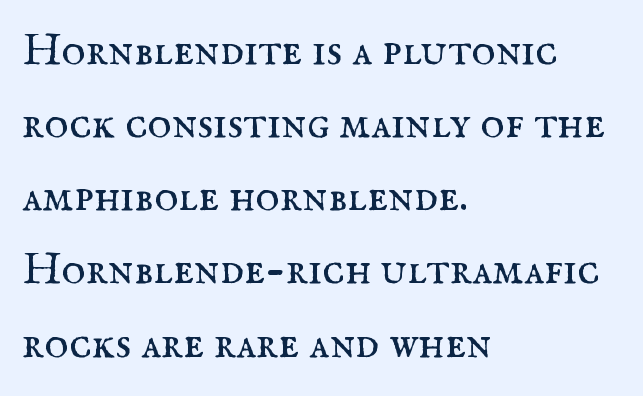
Ascenders rise straight up at ninety degrees. To sum up the face: it has serifs. Spacing between characters is what you'd get straight out of the box. No heavy texture on the line: the type isn't bold. Honestly, the row spacing looks completely unremarkable.
